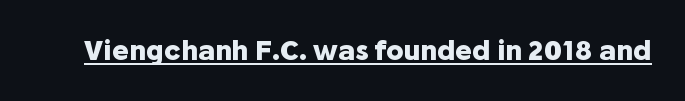
Q: Is the text bold? A: Yes.
Q: Is the text italic (slanted)? A: No, it is upright.
Q: Is the text underlined? A: Yes.
Q: Is the spacing between letters normal or unusually wide? A: Normal.
